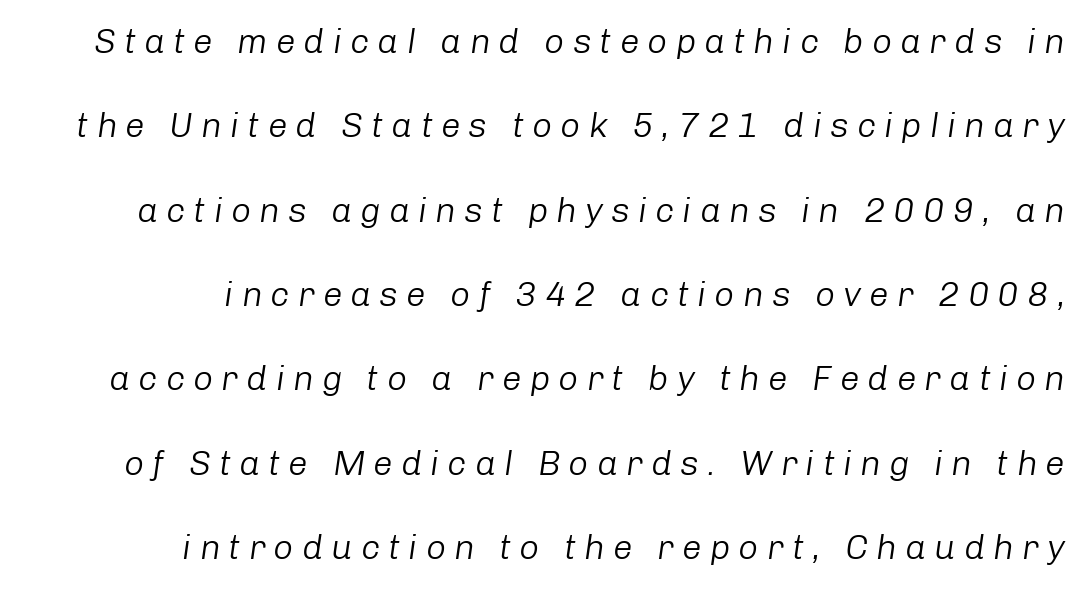
A typesetter would call this proportional, since set widths differ per character. The face used here has a pronounced slope to its letters. A typesetter would call this leading open, well beyond the default. The letterforms sit at book weight or below.
